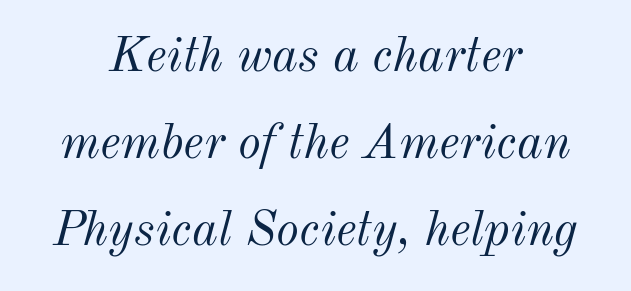
The image shows 49 px light type, italic (leaning right); set centered, line spacing 1.78x, normal letter spacing, not underlined; medium stroke contrast and a small x-height.
